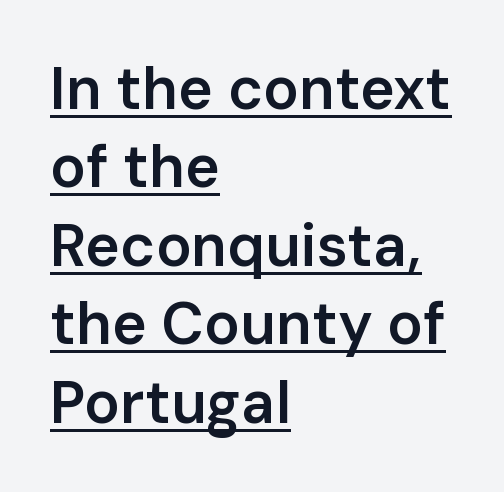
{"serif": "no", "italic": "no", "bold": "semi", "weight": "semibold", "width": "normal", "stroke_contrast": "low", "x_height": "medium", "monospaced": "no", "underline": "yes", "align": "left", "line_spacing": "normal", "line_spacing_ratio": 1.33, "letter_spacing": "normal", "letter_spacing_em": 0.0, "glyph_px": 59}
